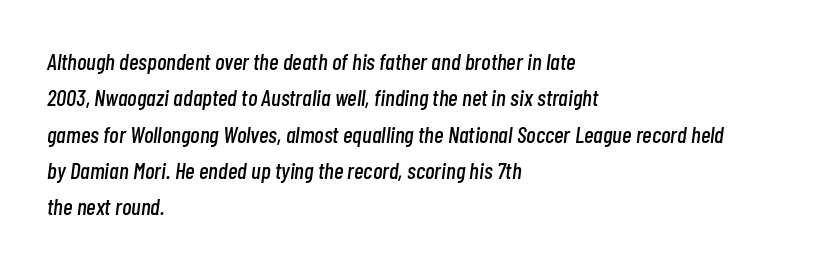
The image shows 23 px text type, italic (leaning right); set left-aligned, normal line spacing (1.58x), normal letter spacing, not underlined.
